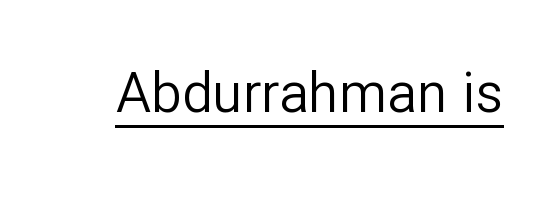
The image shows 55 px regular-weight sans-serif type, upright; set normal letter spacing, underlined; low stroke contrast and a medium x-height.
